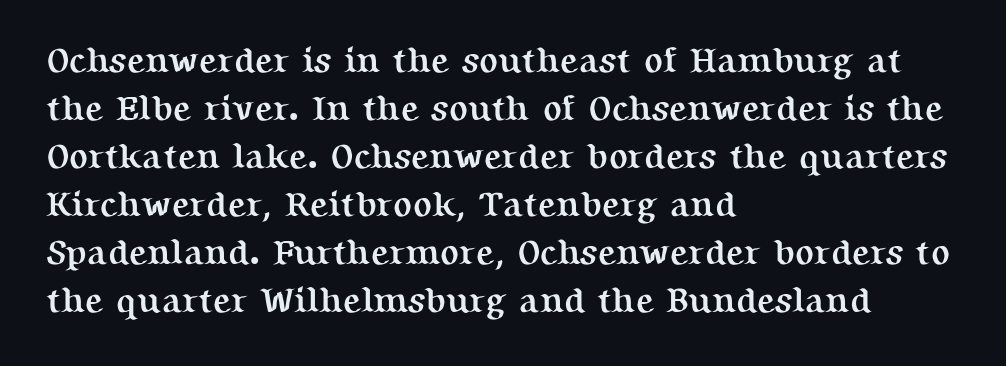
The image shows 35 px semibold serif type, upright; set left-aligned, normal line spacing (1.37x), normal letter spacing, not underlined; medium stroke contrast and a medium x-height.
